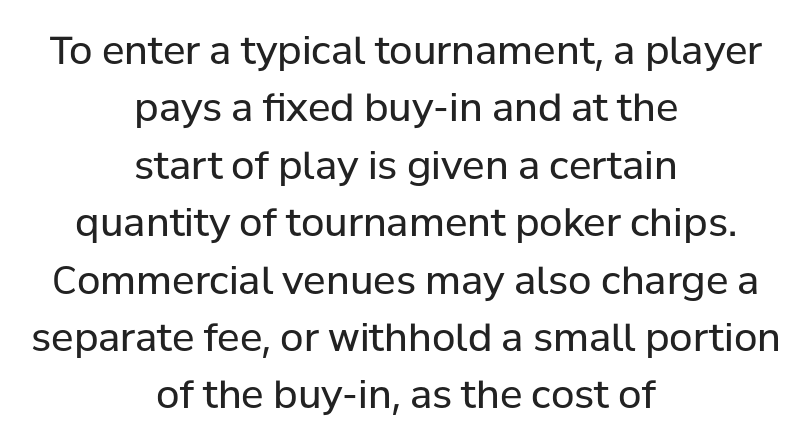
{"serif": "no", "italic": "no", "bold": "no", "weight": "regular", "width": "normal", "stroke_contrast": "low", "x_height": "medium", "monospaced": "no", "underline": "no", "align": "center", "line_spacing": "normal", "line_spacing_ratio": 1.51, "letter_spacing": "normal", "letter_spacing_em": 0.0, "glyph_px": 38}
